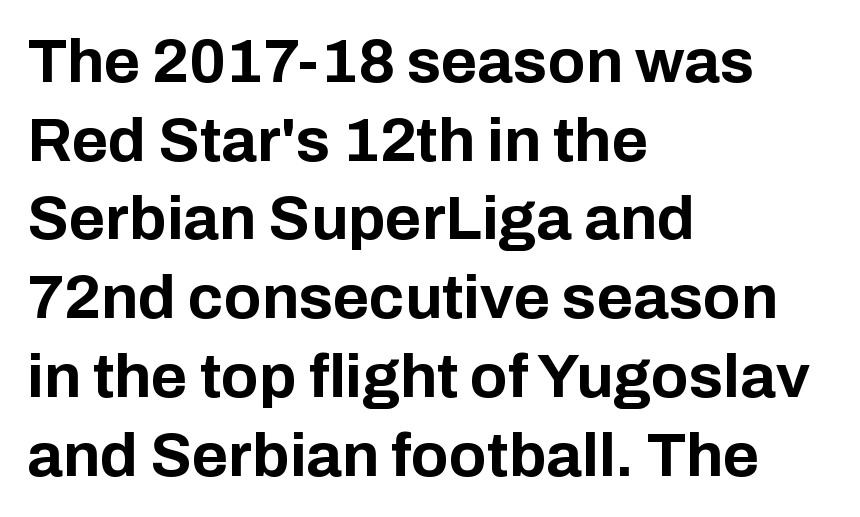
Q: Is the text bold? A: Yes.
Q: Is the text italic (slanted)? A: No, it is upright.
Q: Is the typeface a serif or a sans-serif typeface? A: Sans-serif.
Q: Is the text underlined? A: No.
Q: How is the paragraph aligned? A: Left-aligned.
Q: Is the spacing between letters normal or unusually wide? A: Normal.
Q: Is the spacing between lines tight, normal or loose? A: Normal.
Q: Width (condensed, normal, or wide)? A: Normal.
Q: Stroke contrast? A: Low.
Q: x-height? A: Medium.
Q: Monospaced? A: No.
